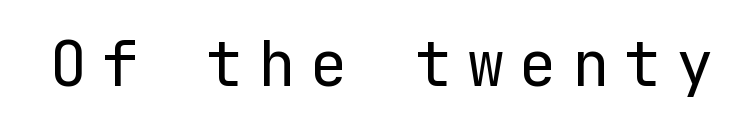
The image shows 63 px regular-weight sans-serif type, upright; set unusually wide letter spacing (+0.23 em), not underlined; low stroke contrast and a medium x-height.
